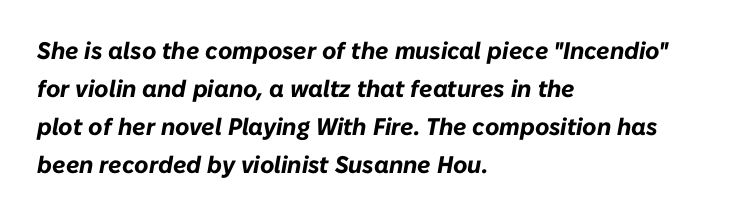
Horizontally, the lines are justified to the leading edge only. You could call the tracking neutral — neither tight nor loose. Strong, thick strokes mark this as bold type. In terms of posture, this sample is oblique.
